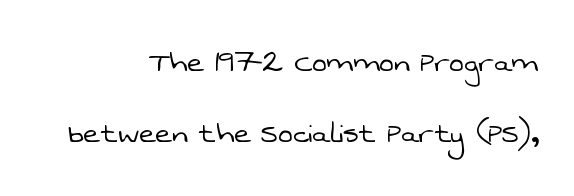
The weight would be labelled regular, book, light, or lighter still. Do the characters align in a grid? No, the font is proportional. Glance below the letters and you will spot only blank space. A typesetter would label this face a sans. The tracking reads as untouched default to a designer's eye.
